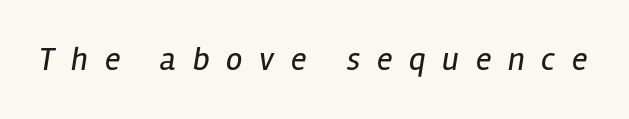
{"italic": "yes", "lean": "right", "slant_degrees": 12, "bold": "no", "weight": "regular", "width": "condensed", "stroke_contrast": "low", "x_height": "medium", "monospaced": "no", "underline": "no", "letter_spacing": "wide", "letter_spacing_em": 0.5, "glyph_px": 33}
